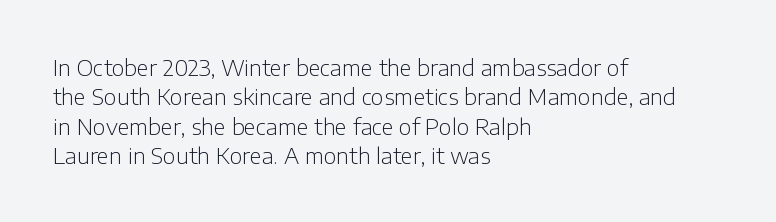
Caption: face not bold, strokes unweighted. Whoever set this chose a conventional vertical rhythm. This sample uses plain, unmodified letter spacing. The lettering stays uniformly vertical, giving the passage a roman look. Rule under the text: the space is simply empty.
